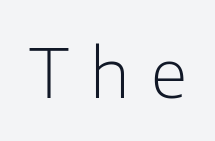
Q: Is the text bold? A: No.
Q: Is the text italic (slanted)? A: No, it is upright.
Q: Is the typeface a serif or a sans-serif typeface? A: Sans-serif.
Q: Is the text underlined? A: No.
Q: Is the spacing between letters normal or unusually wide? A: Unusually wide.
Q: Width (condensed, normal, or wide)? A: Normal.
Q: Stroke contrast? A: Low.
Q: x-height? A: Medium.
Q: Monospaced? A: No.
